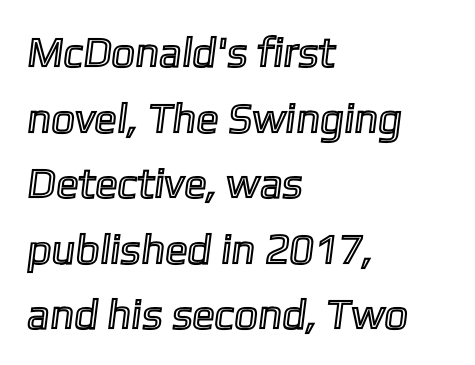
{"width": "normal", "x_height": "medium", "monospaced": "no", "underline": "no", "align": "left", "line_spacing": "normal", "line_spacing_ratio": 1.56, "letter_spacing": "normal", "letter_spacing_em": 0.0, "glyph_px": 42}
